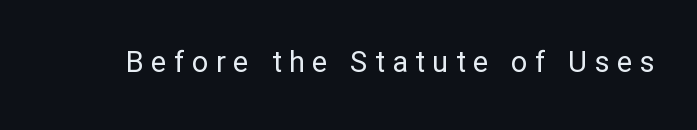
{"serif": "no", "italic": "no", "bold": "no", "weight": "regular", "width": "normal", "stroke_contrast": "low", "x_height": "medium", "monospaced": "no", "underline": "no", "letter_spacing": "wide", "letter_spacing_em": 0.26, "glyph_px": 29}
